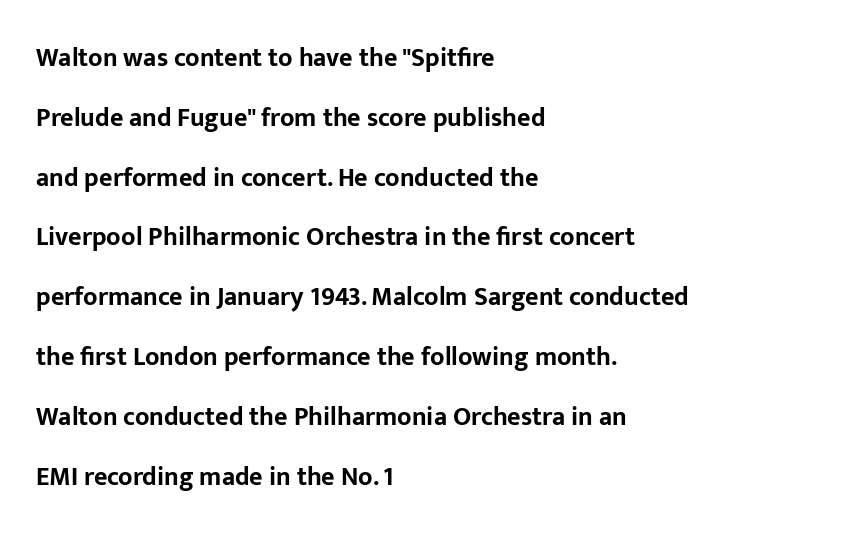
The image shows 26 px bold type, upright; set left-aligned, loose line spacing (2.3x), normal letter spacing, not underlined.
